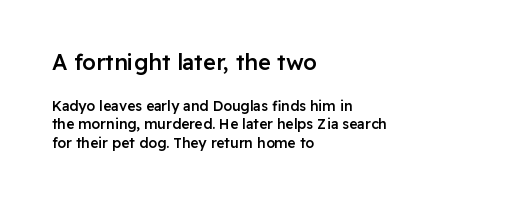
The image shows 22 px text type, upright; set left-aligned, normal line spacing (1.32x), normal letter spacing, not underlined; the first (top) block is 1.57x larger.
